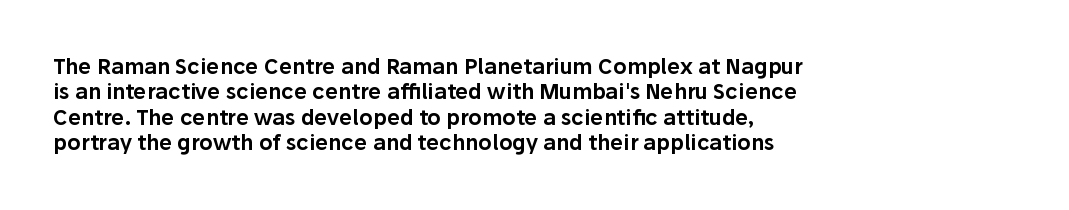
Short and long lines alike share a common starting point at left. Letters rest on an invisible, unmarked baseline. No extra tracking has been applied to these lines. Is there any slant? The stems are plumb.
